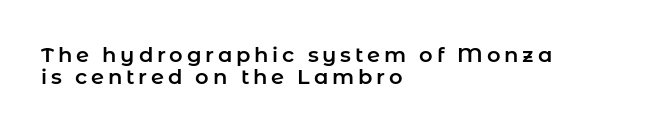
Q: Is the text italic (slanted)? A: No, it is upright.
Q: Is the text underlined? A: No.
Q: How is the paragraph aligned? A: Left-aligned.
Q: Is the spacing between lines tight, normal or loose? A: Tight.
